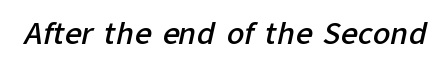
The image shows 29 px semibold sans-serif type; set normal letter spacing, not underlined; low stroke contrast and a medium x-height.
